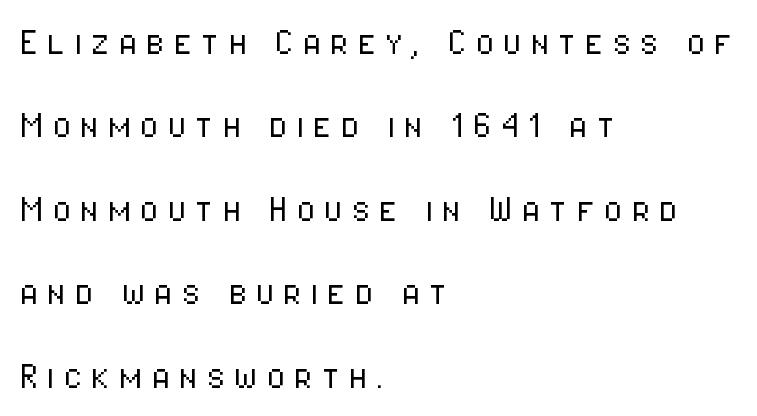
Q: Is the text bold? A: No.
Q: Is the text italic (slanted)? A: No, it is upright.
Q: Is the typeface a serif or a sans-serif typeface? A: Sans-serif.
Q: Is the text underlined? A: No.
Q: How is the paragraph aligned? A: Left-aligned.
Q: Is the spacing between letters normal or unusually wide? A: Unusually wide.
Q: Is the spacing between lines tight, normal or loose? A: Loose.
Q: Width (condensed, normal, or wide)? A: Condensed.
Q: Stroke contrast? A: Low.
Q: x-height? A: Medium.
Q: Monospaced? A: No.
